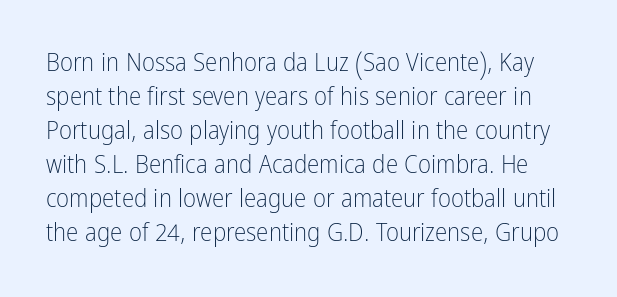
The image shows 25 px text type, upright; set normal line spacing (1.36x), normal letter spacing, not underlined.
